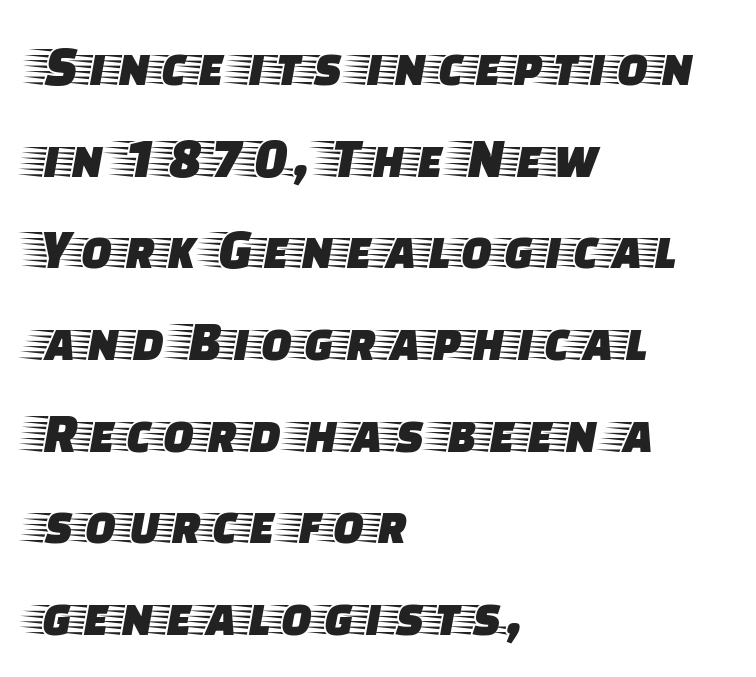
A typesetter would label this face a serif. This sample has the flowing, uneven cadence of proportional lettering. The lines in this sample share a left origin and differ only in where they stop. Summary of vertical rhythm: regular, with standard interline spacing. Bare-footed words on every line.
